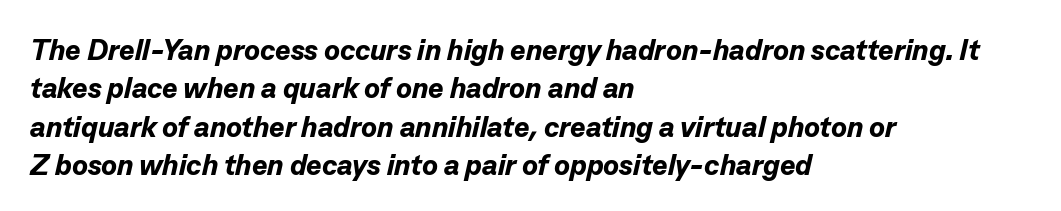
The image shows 29 px bold type, italic (leaning right); set left-aligned, normal line spacing (1.32x), normal letter spacing, not underlined; low stroke contrast and a medium x-height.
